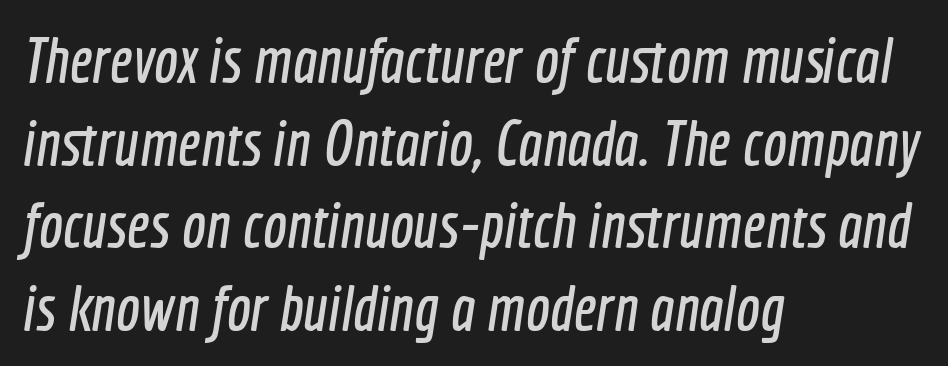
{"serif": "no", "width": "condensed", "x_height": "medium", "monospaced": "no", "underline": "no", "align": "left", "line_spacing": "normal", "line_spacing_ratio": 1.29, "letter_spacing": "normal", "letter_spacing_em": 0.0, "glyph_px": 64}
